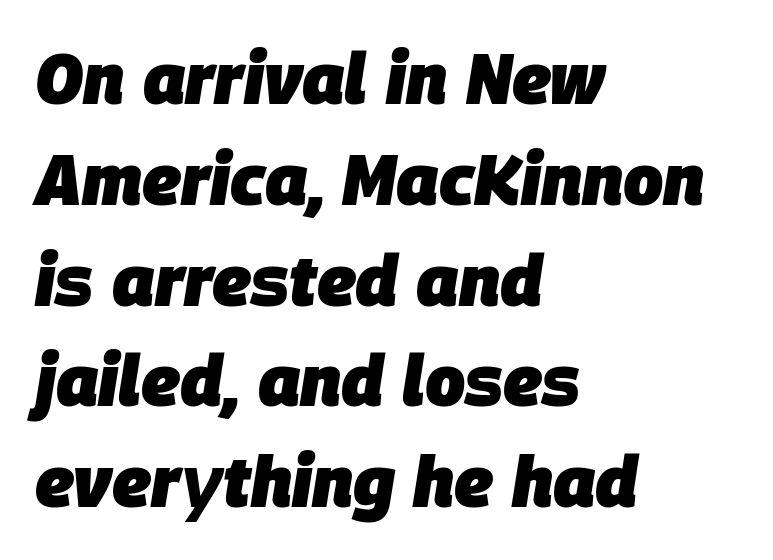
Each letter keeps its own natural width here, so spacing adapts to shape. You could call the tracking neutral — neither tight nor loose. A full-strength bold gives these letters their thick strokes. The typography opts for an oblique posture over an upright one. Each line starts at the same left margin while the right side varies. Regarding leading, the lines here are spaced in the standard way.
